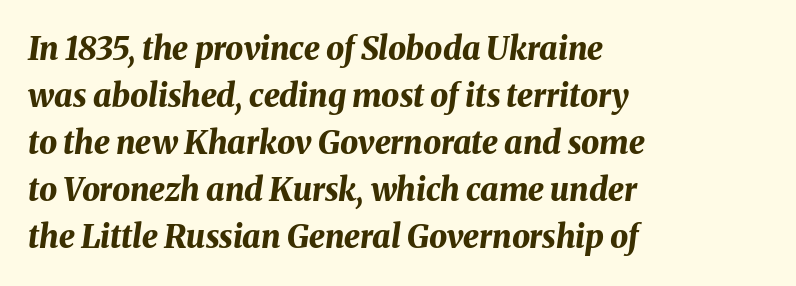
The image shows 32 px bold type, italic (leaning right); set left-aligned, normal line spacing (1.47x), normal letter spacing, not underlined; medium stroke contrast and a medium x-height.
